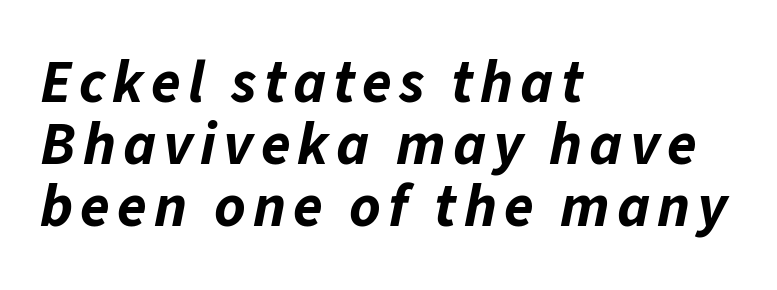
{"italic": "yes", "lean": "right", "slant_degrees": 11, "bold": "yes", "weight": "bold", "width": "normal", "stroke_contrast": "low", "x_height": "medium", "monospaced": "no", "underline": "no", "align": "left", "line_spacing": "tight", "line_spacing_ratio": 1.03, "glyph_px": 60}
